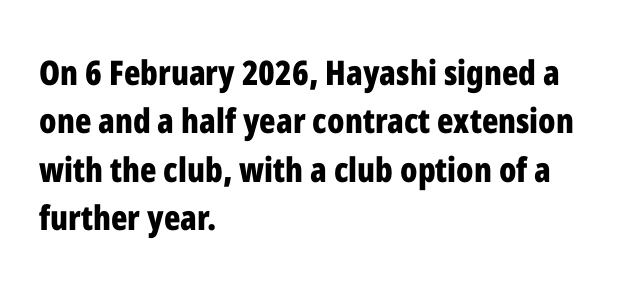
The axis of the letterforms is exactly vertical. These lines are rendered in a variable-pitch font. This sample is left-justified, so line endings fall wherever the words run out. Each row of text sits above clean, open space. No extra tracking has been applied to these lines.
